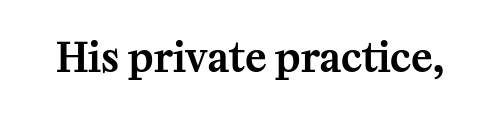
The image shows 40 px serif type, upright; set normal letter spacing, not underlined; medium stroke contrast and a medium x-height.
